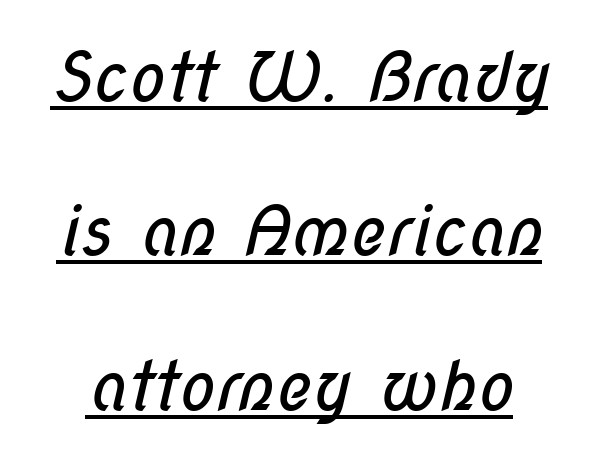
The image shows 68 px regular-weight, condensed sans-serif type; set loose line spacing (2.27x), normal letter spacing, underlined; low stroke contrast and a medium x-height.
